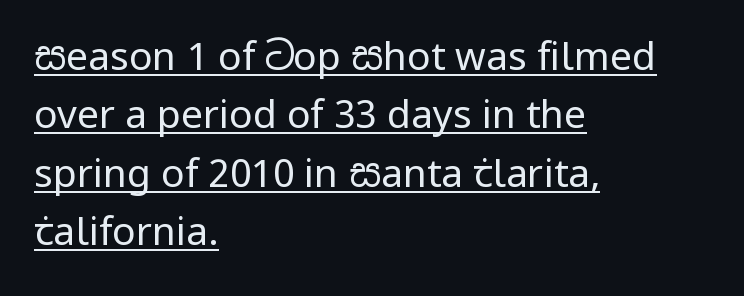
Is this a fixed-width face? No — the glyphs have proportional, varying widths. Students, observe: this is what conventionally led text looks like. The typesetter chose a ragged-right arrangement here. Typographically, this falls in the sans-serif category.
